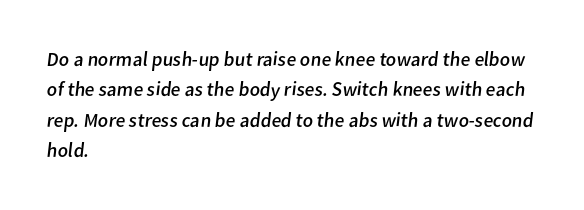
A typesetter would call this leading conventional body-copy spacing. Where is the straight margin? On the left. Stem width sits at or under what a default text font uses. The words here are not underlined.
